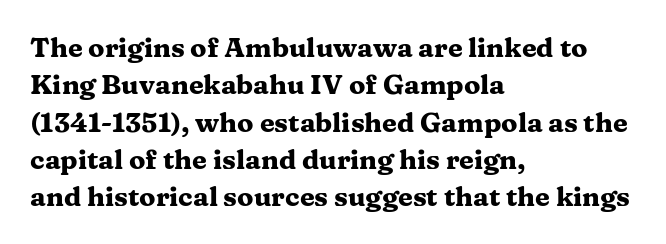
The image shows 27 px bold type, upright; set left-aligned, normal line spacing (1.38x), normal letter spacing, not underlined.
